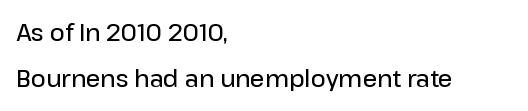
The zone under the glyphs is completely vacant. This rendering leaves character spacing at its baseline value. Each new line begins a long way beneath the previous one. Left-aligned paragraph, ragged on the right.
